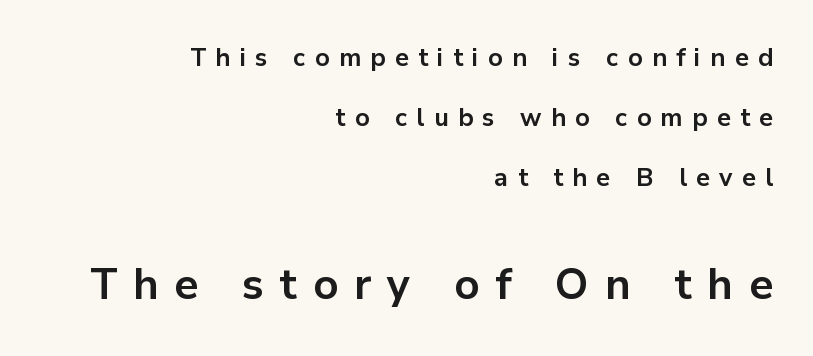
The typeface chosen for these lines omits serifs. The passage shown stacks its lines with a broad gap. I'd describe the lettering as bold — thick and assertive. Typeset ragged left — the right edge is the straight one. Italic? Not at all — the glyphs are vertical.
